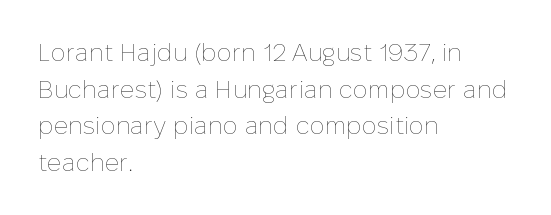
{"italic": "no", "bold": "no", "underline": "no", "align": "left", "line_spacing": "normal", "line_spacing_ratio": 1.47, "letter_spacing": "normal", "letter_spacing_em": 0.0, "glyph_px": 25}
